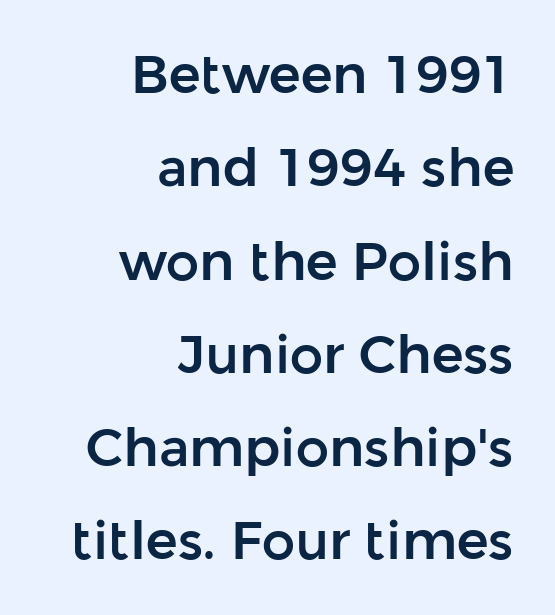
Q: Is the text italic (slanted)? A: No, it is upright.
Q: Is the typeface a serif or a sans-serif typeface? A: Sans-serif.
Q: Is the text underlined? A: No.
Q: How is the paragraph aligned? A: Right-aligned.
Q: Is the spacing between letters normal or unusually wide? A: Normal.
Q: Width (condensed, normal, or wide)? A: Normal.
Q: Stroke contrast? A: Low.
Q: x-height? A: Medium.
Q: Monospaced? A: No.
